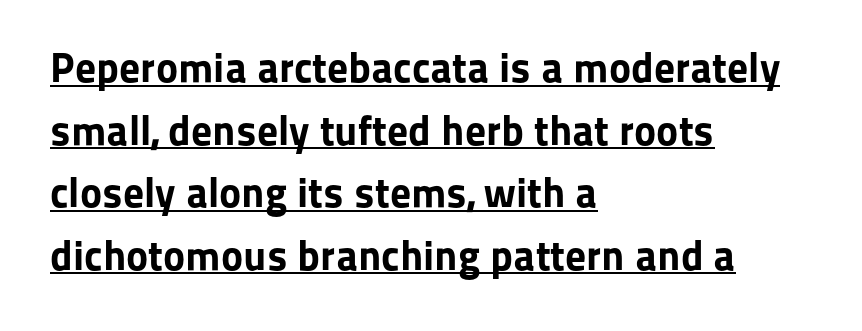
As a designer I'd log this as weight 700, bold. Each new line begins a customary step beneath the previous one. The letters advance in unequal steps, a hallmark of proportional type. This sample uses an upright cut, with every glyph sitting square on the baseline.
